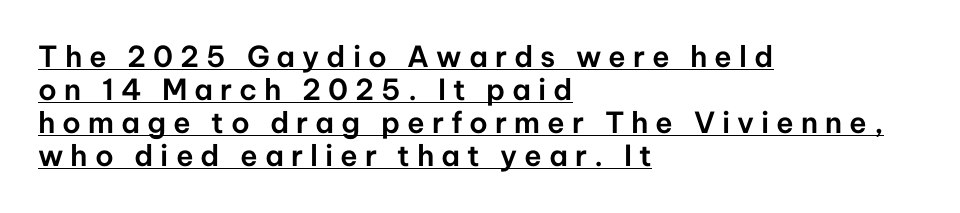
{"serif": "no", "italic": "no", "width": "normal", "stroke_contrast": "low", "x_height": "medium", "monospaced": "no", "underline": "yes", "align": "left", "line_spacing": "tight", "line_spacing_ratio": 1.14, "letter_spacing": "wide", "letter_spacing_em": 0.24, "glyph_px": 29}
